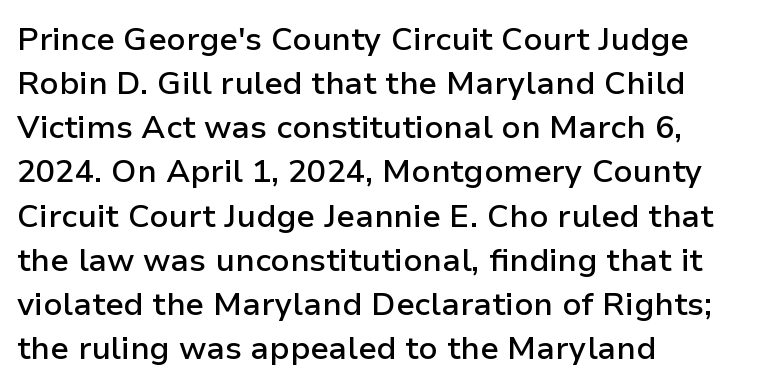
{"serif": "no", "italic": "no", "bold": "semi", "weight": "semibold", "width": "normal", "stroke_contrast": "low", "x_height": "medium", "monospaced": "no", "underline": "no", "align": "left", "line_spacing": "normal", "line_spacing_ratio": 1.38, "letter_spacing": "normal", "letter_spacing_em": 0.0, "glyph_px": 32}
